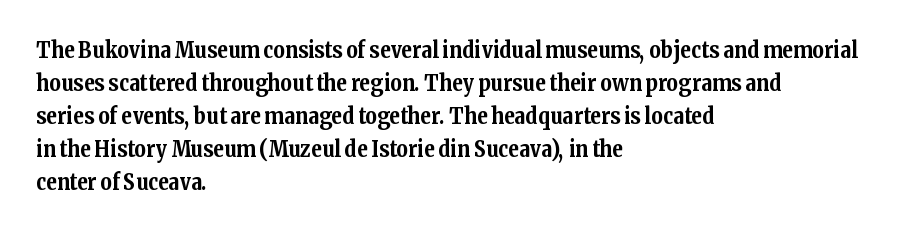
The image shows 22 px bold type, upright; set left-aligned, normal line spacing (1.5x), normal letter spacing, not underlined.
